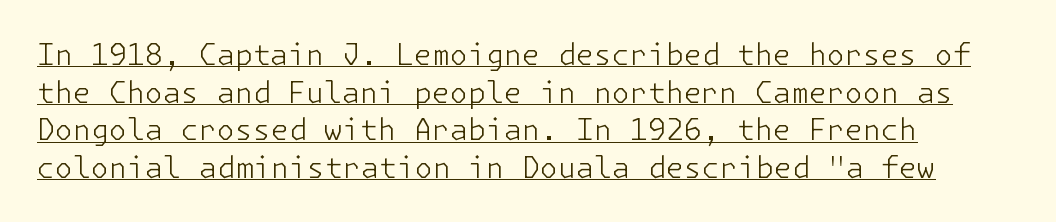
The image shows 29 px light sans-serif type, upright; set left-aligned, normal line spacing (1.3x), normal letter spacing, underlined; low stroke contrast and a medium x-height.
